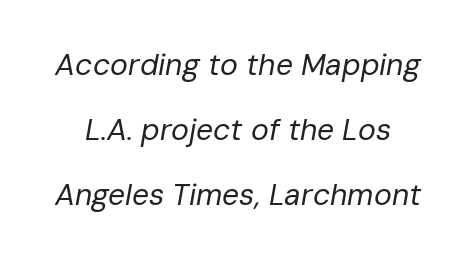
Italic: yes, the glyphs are oblique. The space beneath each line is pristine and unruled. The vertical gap from one line to the next is large. Honestly, the letter spacing is just normal — you wouldn't notice it.
